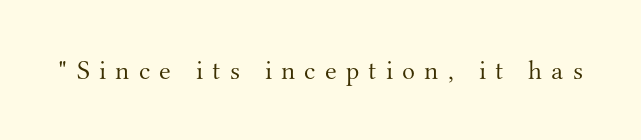
The image shows 27 px text type, upright; set unusually wide letter spacing (+0.34 em), not underlined.
